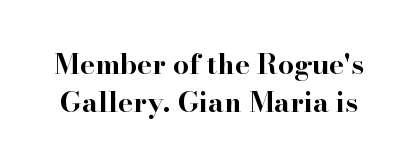
Does the weight exceed regular? Yes, all the way to bold. Vertical spacing — default. The words here are not underlined. This rendering employs a face with finishing strokes, i.e., a serif. The face used here is proportionally spaced, like ordinary book or web type.
